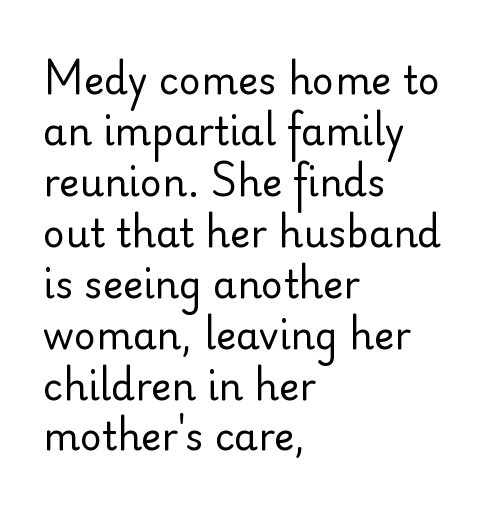
The image shows 38 px regular-weight sans-serif type, upright; set left-aligned, normal line spacing (1.34x), normal letter spacing, not underlined; low stroke contrast and a small x-height.
